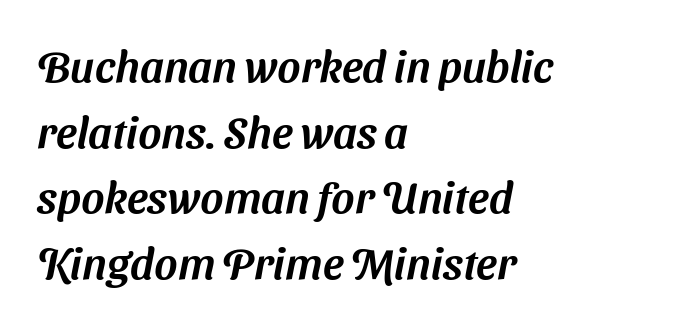
Q: Is the typeface a serif or a sans-serif typeface? A: Sans-serif.
Q: Is the text underlined? A: No.
Q: How is the paragraph aligned? A: Left-aligned.
Q: Is the spacing between letters normal or unusually wide? A: Normal.
Q: Is the spacing between lines tight, normal or loose? A: Normal.
Q: Width (condensed, normal, or wide)? A: Normal.
Q: Stroke contrast? A: Medium.
Q: x-height? A: Medium.
Q: Monospaced? A: No.
